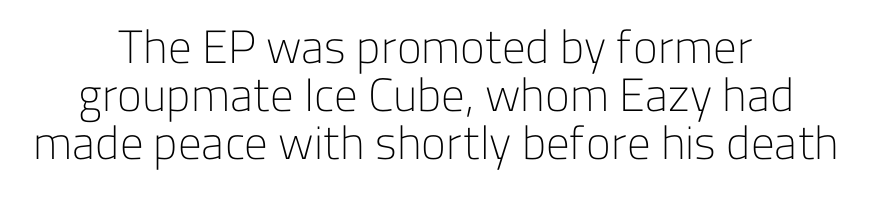
{"serif": "no", "italic": "no", "bold": "no", "weight": "light", "width": "normal", "stroke_contrast": "low", "x_height": "medium", "monospaced": "no", "underline": "no", "align": "center", "line_spacing": "tight", "line_spacing_ratio": 1.02, "letter_spacing": "normal", "letter_spacing_em": 0.0, "glyph_px": 47}
